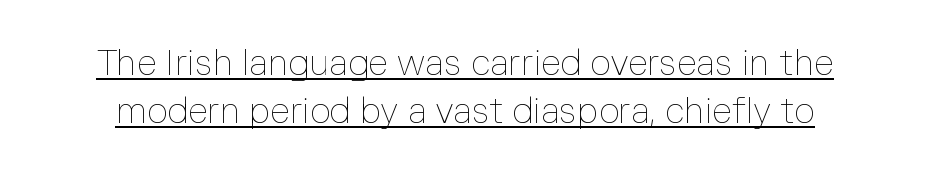
The letters stand straight up with perfectly vertical stems. Tracking here is standard; glyphs follow each other at the usual distance. The glyphs are accompanied by a horizontal stroke just below them. A quiet, ordinary-to-light weight characterises the typeface.
